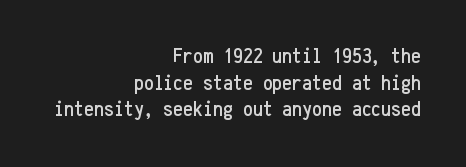
The type is set solid horizontally, with unmodified tracking. Notice how the stems are strictly vertical — no italics here. A flush-right, rag-left setting is used for this passage. This rendering features lettering with no underline.
